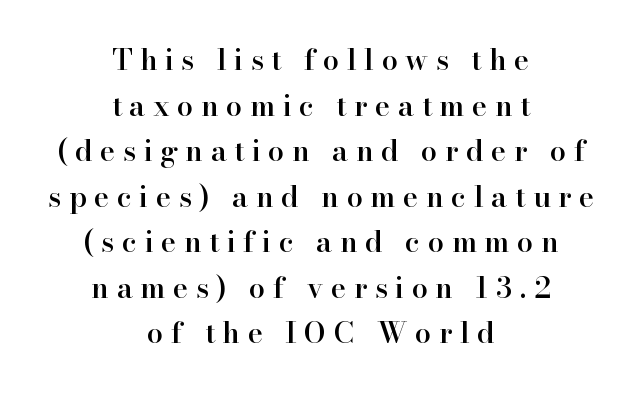
Q: Is the text bold? A: Semi-bold.
Q: Is the text italic (slanted)? A: No, it is upright.
Q: Is the typeface a serif or a sans-serif typeface? A: Serif.
Q: Is the text underlined? A: No.
Q: How is the paragraph aligned? A: Centered.
Q: Is the spacing between letters normal or unusually wide? A: Unusually wide.
Q: Is the spacing between lines tight, normal or loose? A: Normal.
Q: Width (condensed, normal, or wide)? A: Normal.
Q: Stroke contrast? A: High.
Q: x-height? A: Small.
Q: Monospaced? A: No.
